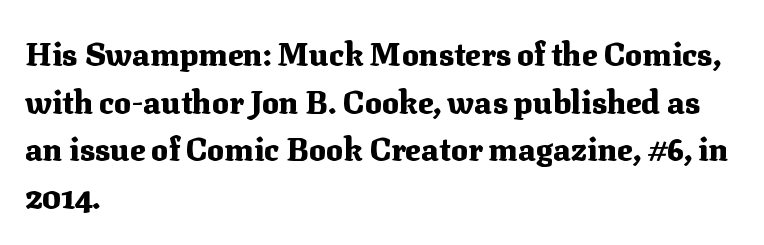
The image shows 32 px heavy serif type, upright; set left-aligned, normal line spacing (1.49x), normal letter spacing, not underlined; medium stroke contrast and a medium x-height.
